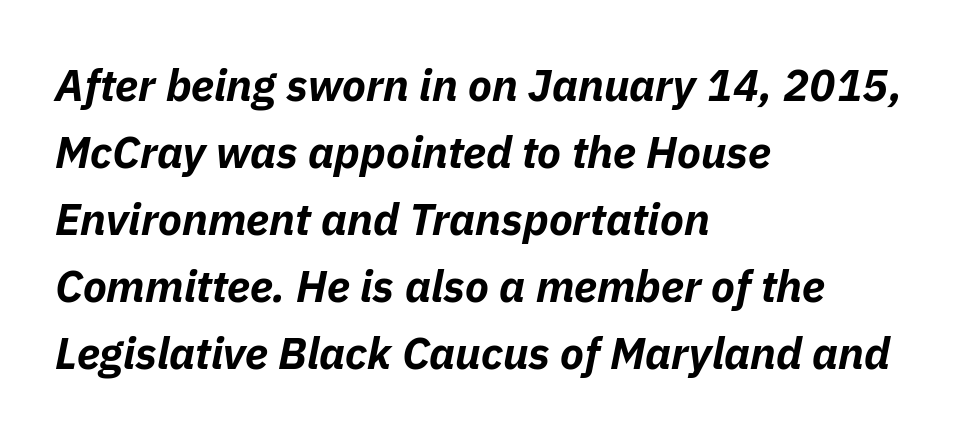
The passage shown stacks its lines at a standard gap. Lines of text with bare space underneath. Typographic density is high because the face is bold. Every character sits at an angle, as italics do. This rendering uses left alignment, leaving the right contour irregular.
